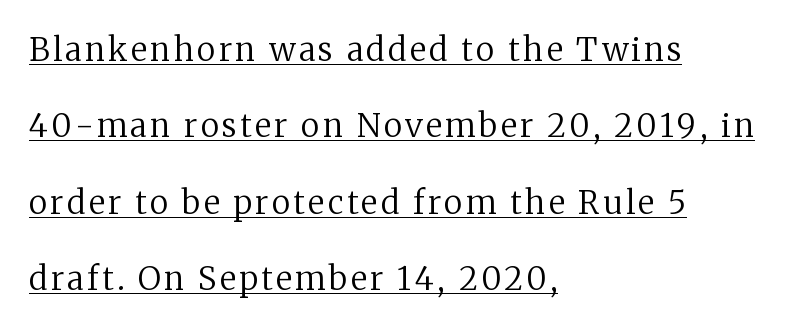
{"serif": "yes", "italic": "no", "bold": "no", "weight": "regular", "width": "normal", "stroke_contrast": "medium", "x_height": "medium", "monospaced": "no", "underline": "yes", "align": "left", "line_spacing": "loose", "line_spacing_ratio": 2.39, "glyph_px": 32}
